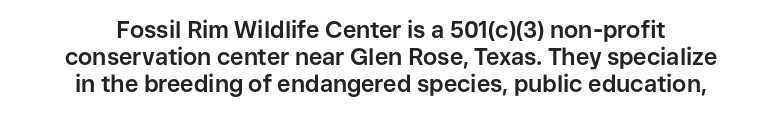
{"italic": "no", "bold": "yes", "underline": "no", "align": "center", "line_spacing_ratio": 1.18, "letter_spacing": "normal", "letter_spacing_em": 0.0, "glyph_px": 23}
